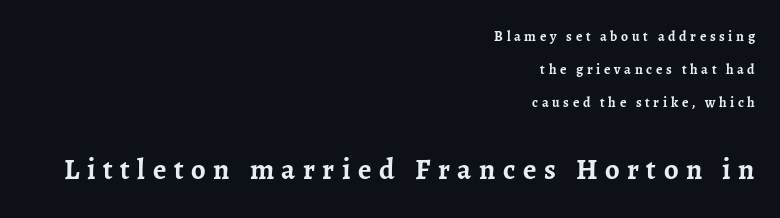
All the whitespace from short lines collects on the left. Are there feet on the stems? There are — it's a serif. This sample uses an upright cut, with every glyph sitting square on the baseline. Leading: increased.
